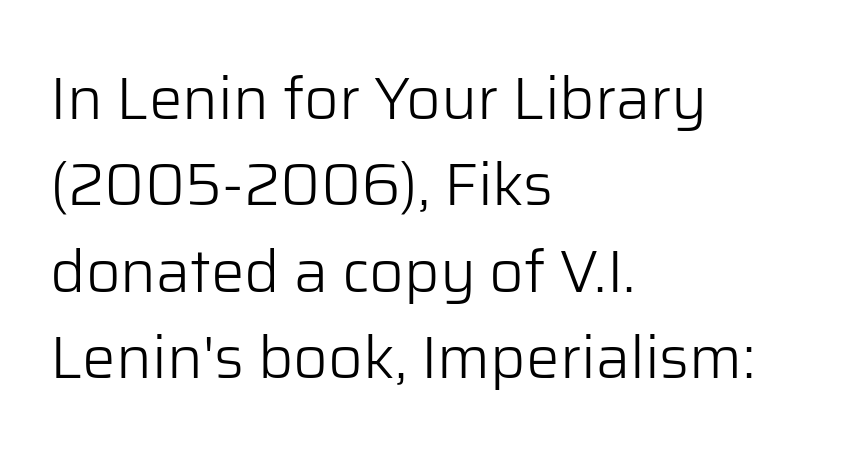
Quick note: interline space is typical. Ascenders rise straight up at ninety degrees. Every row of glyphs begins at an identical x-position on the left. This reads as an unemphasized weight, regular at the heaviest. Descender tails drop into unmarked territory.
